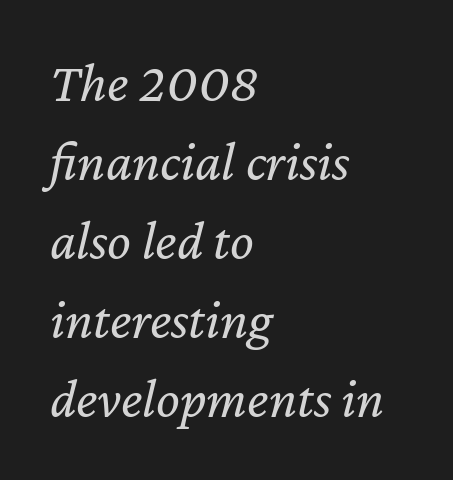
Think standard paragraph weight, or any step lighter than that. Line spacing here is normal. The passage shown has conventional tracking throughout. The face used here has a pronounced slope to its letters. The zone under the glyphs is completely vacant. Does the copy run flush right? No — it runs flush left.
